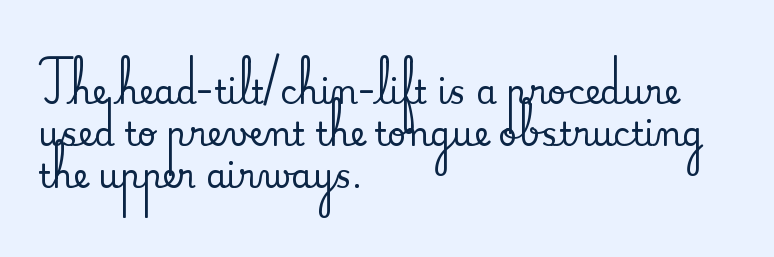
Q: Is the text italic (slanted)? A: No, it is upright.
Q: Is the typeface a serif or a sans-serif typeface? A: Serif.
Q: Is the text underlined? A: No.
Q: How is the paragraph aligned? A: Left-aligned.
Q: Is the spacing between letters normal or unusually wide? A: Normal.
Q: Is the spacing between lines tight, normal or loose? A: Normal.
Q: Width (condensed, normal, or wide)? A: Normal.
Q: Stroke contrast? A: Medium.
Q: x-height? A: Small.
Q: Monospaced? A: No.
